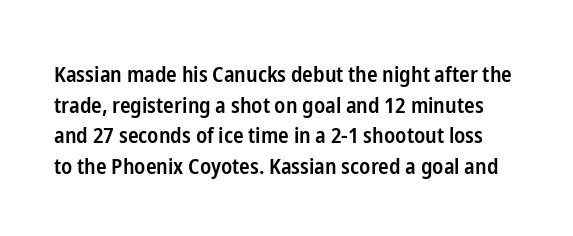
Q: Is the text bold? A: Semi-bold.
Q: Is the text italic (slanted)? A: No, it is upright.
Q: Is the text underlined? A: No.
Q: Is the spacing between letters normal or unusually wide? A: Normal.
Q: Is the spacing between lines tight, normal or loose? A: Normal.
